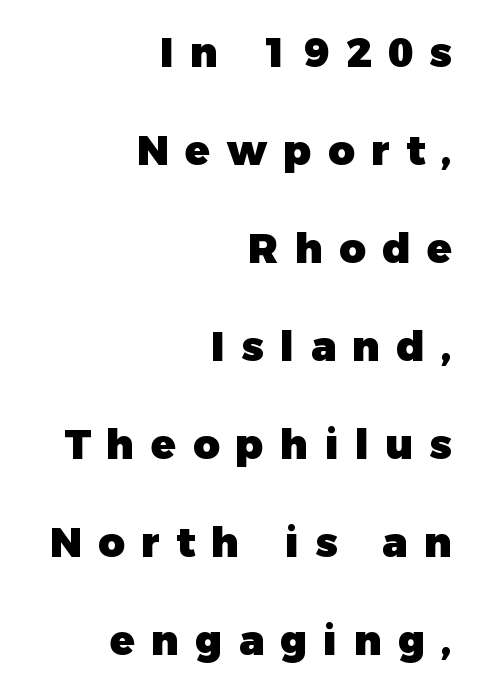
Q: Is the text bold? A: Yes.
Q: Is the text italic (slanted)? A: No, it is upright.
Q: Is the typeface a serif or a sans-serif typeface? A: Sans-serif.
Q: Is the text underlined? A: No.
Q: How is the paragraph aligned? A: Right-aligned.
Q: Is the spacing between letters normal or unusually wide? A: Unusually wide.
Q: Is the spacing between lines tight, normal or loose? A: Loose.
Q: Width (condensed, normal, or wide)? A: Normal.
Q: Stroke contrast? A: Low.
Q: x-height? A: Medium.
Q: Monospaced? A: No.
